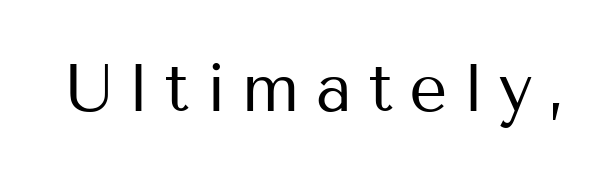
The image shows 67 px regular-weight sans-serif type, upright; set unusually wide letter spacing (+0.24 em), not underlined; medium stroke contrast and a medium x-height.
